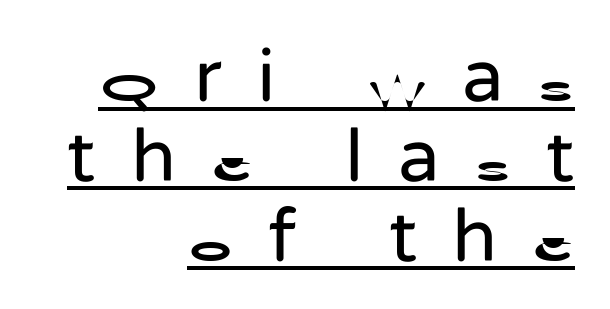
{"serif": "no", "italic": "no", "bold": "no", "weight": "regular", "width": "normal", "stroke_contrast": "low", "x_height": "medium", "monospaced": "no", "underline": "yes", "align": "right", "line_spacing": "tight", "line_spacing_ratio": 1.05, "letter_spacing": "wide", "letter_spacing_em": 0.46, "glyph_px": 76}
